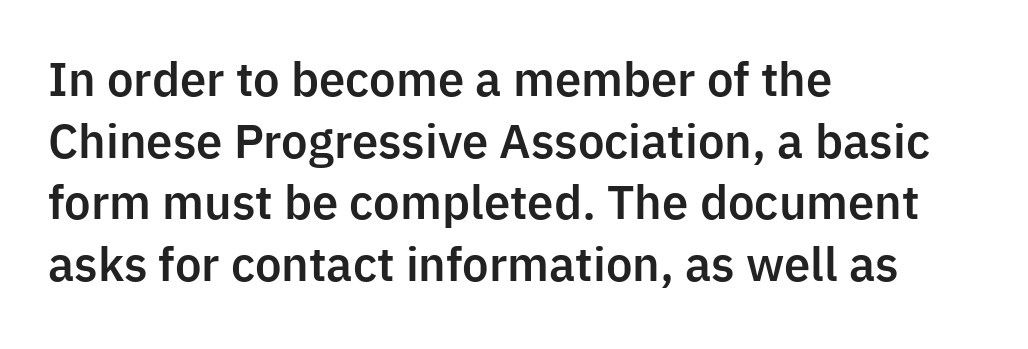
Default kerning and tracking; the words read as compact shapes. The lines in this sample share a left origin and differ only in where they stop. It's the straight-up-and-down kind of type. Here the designer chose a conventional face with non-uniform glyph widths. Regular leading. The typeface chosen for these lines omits serifs.
